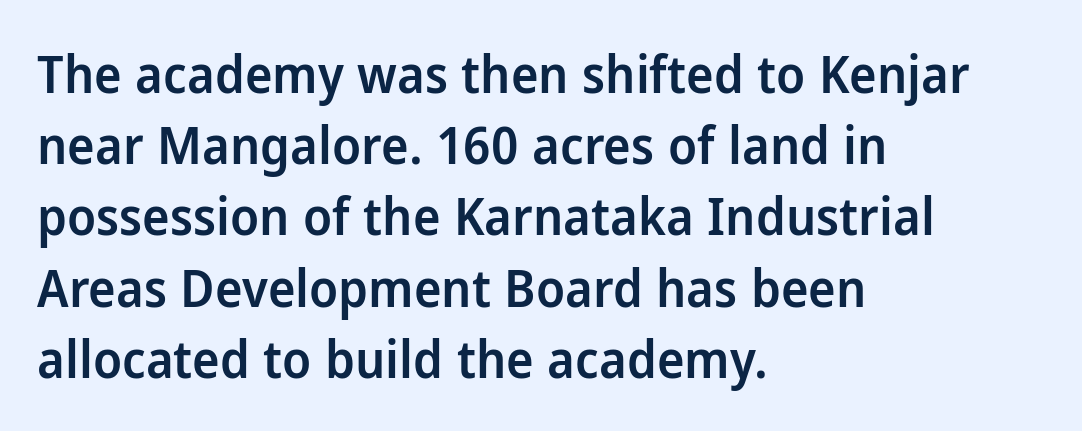
Caption: multi-line text, flush left, ragged right. Does the leading feel generous? No, just average. The space directly below the letters is spotless. This sample uses plain, unmodified letter spacing. Typographically, this falls in the sans-serif category. These lines carry some extra weight — a demibold, not a full bold.
